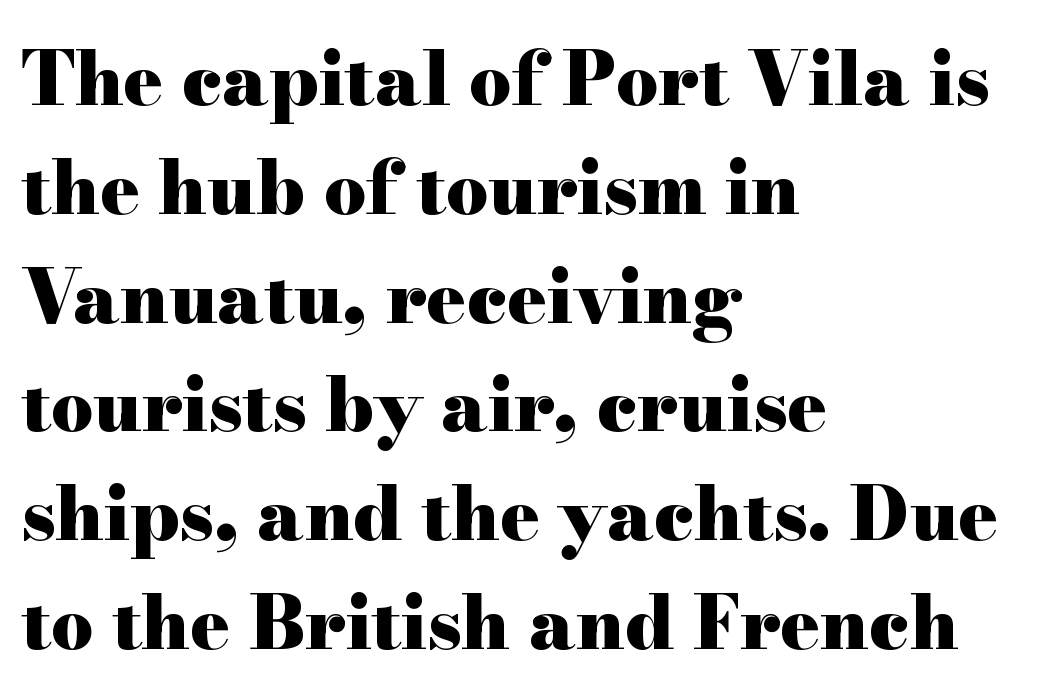
{"serif": "yes", "italic": "no", "bold": "yes", "weight": "heavy", "width": "wide", "stroke_contrast": "high", "x_height": "small", "monospaced": "no", "underline": "no", "align": "left", "line_spacing": "normal", "line_spacing_ratio": 1.47, "letter_spacing": "normal", "letter_spacing_em": 0.0, "glyph_px": 74}
